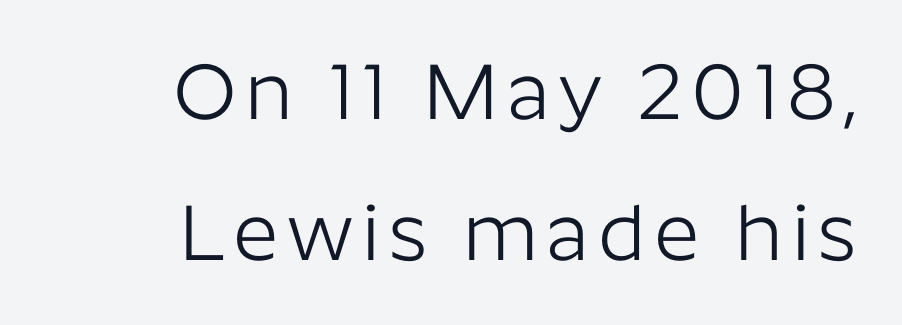
{"serif": "no", "italic": "no", "bold": "no", "weight": "light", "width": "normal", "stroke_contrast": "low", "x_height": "medium", "monospaced": "no", "underline": "no", "align": "right", "line_spacing_ratio": 1.79, "glyph_px": 79}
